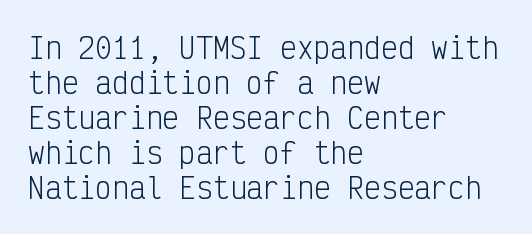
The image shows 28 px light, condensed sans-serif type, upright, monospaced; set left-aligned, normal line spacing (1.25x), normal letter spacing, not underlined; low stroke contrast and a medium x-height.
